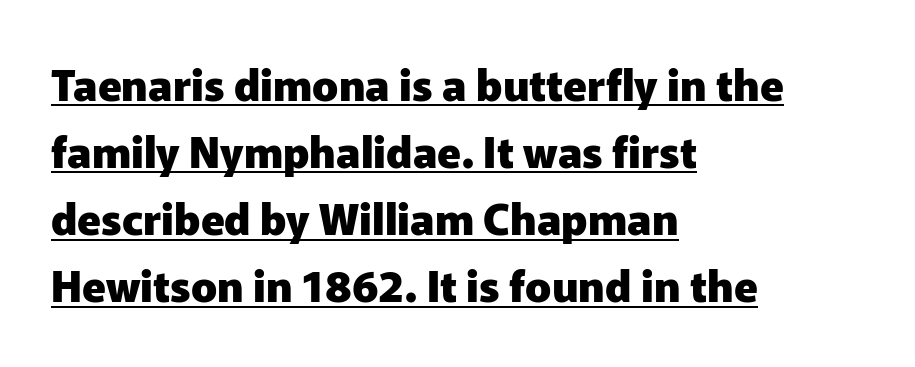
{"serif": "no", "italic": "no", "bold": "yes", "weight": "heavy", "width": "normal", "stroke_contrast": "low", "x_height": "medium", "monospaced": "no", "underline": "yes", "align": "left", "line_spacing": "normal", "line_spacing_ratio": 1.56, "letter_spacing": "normal", "letter_spacing_em": 0.0, "glyph_px": 43}
